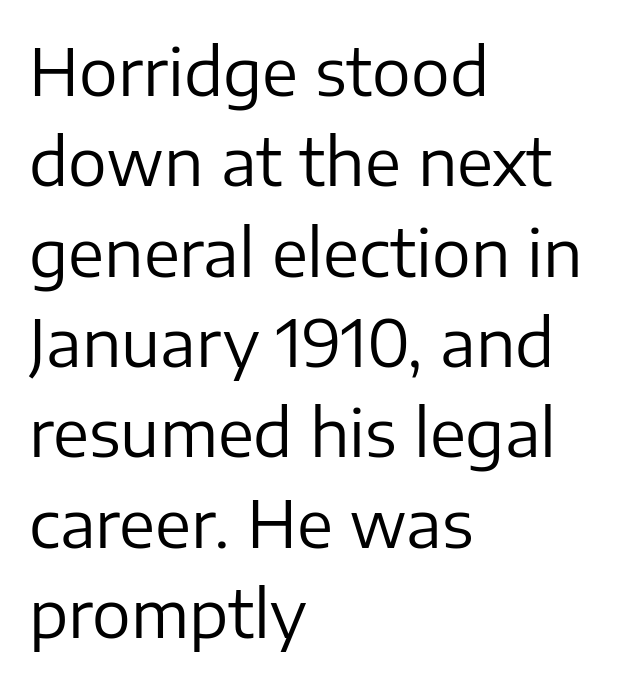
Q: Is the text bold? A: No.
Q: Is the text italic (slanted)? A: No, it is upright.
Q: Is the typeface a serif or a sans-serif typeface? A: Sans-serif.
Q: Is the text underlined? A: No.
Q: How is the paragraph aligned? A: Left-aligned.
Q: Is the spacing between letters normal or unusually wide? A: Normal.
Q: Is the spacing between lines tight, normal or loose? A: Normal.
Q: Width (condensed, normal, or wide)? A: Normal.
Q: Stroke contrast? A: Low.
Q: x-height? A: Medium.
Q: Monospaced? A: No.
